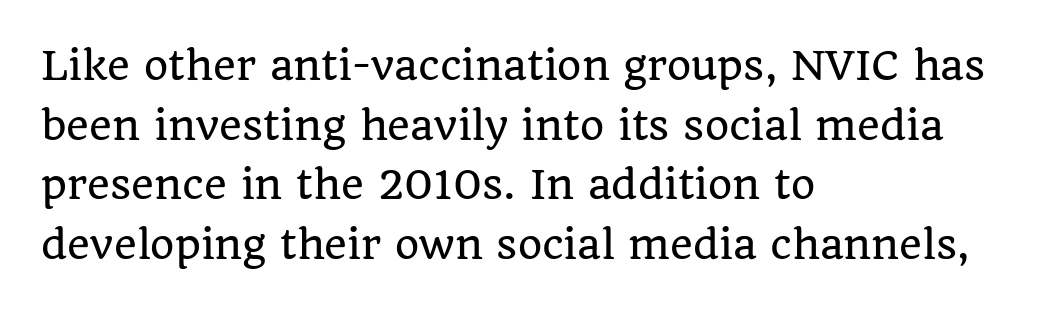
The image shows 39 px serif type, upright; set left-aligned, normal line spacing (1.53x), normal letter spacing, not underlined; low stroke contrast and a large x-height.
